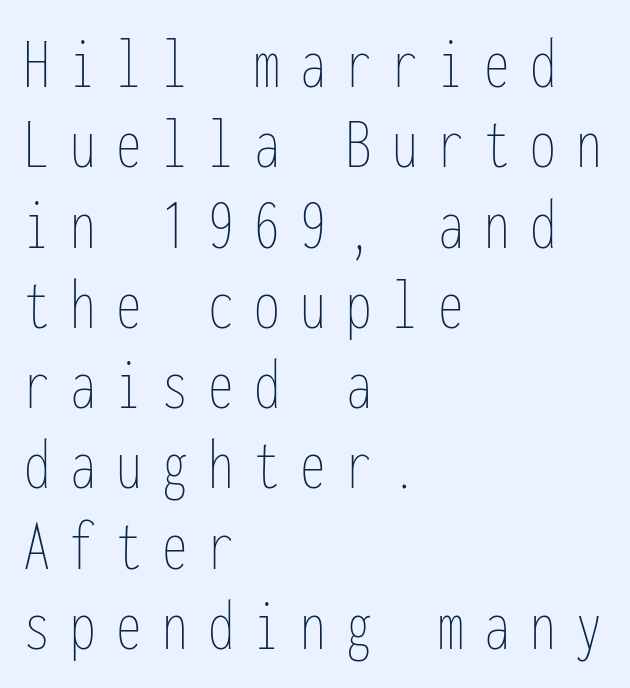
{"italic": "no", "bold": "no", "weight": "thin", "width": "condensed", "stroke_contrast": "low", "x_height": "medium", "monospaced": "yes", "underline": "no", "align": "left", "line_spacing": "tight", "line_spacing_ratio": 1.1, "letter_spacing": "wide", "letter_spacing_em": 0.28, "glyph_px": 73}
